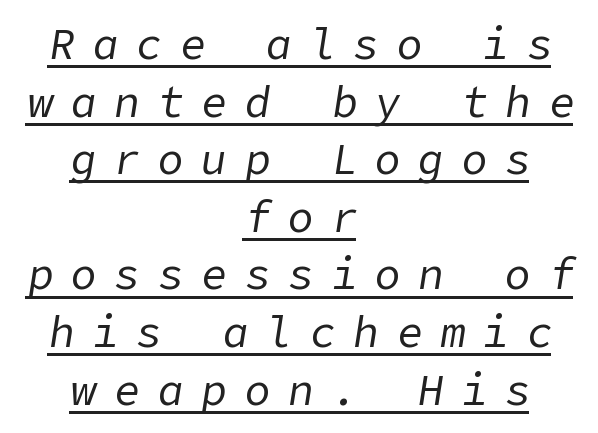
The image shows 43 px regular-weight type, italic (leaning right); set centered, normal line spacing (1.34x), unusually wide letter spacing (+0.41 em), underlined; low stroke contrast and a medium x-height.
